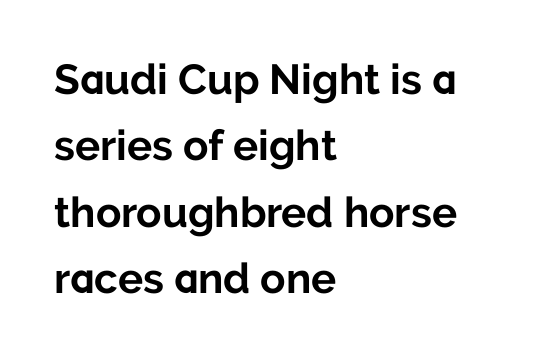
The letters stand upright; this is a roman face. Summary of weight: heavy, a full bold. The tracking reads as untouched default to a designer's eye. Every row of glyphs begins at an identical x-position on the left.
